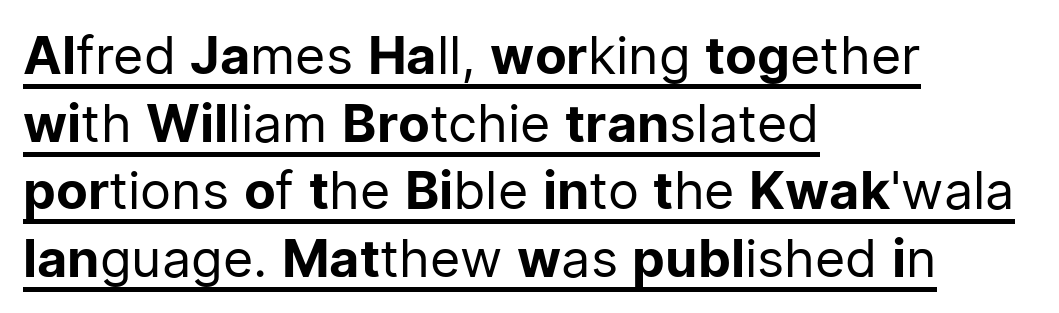
{"serif": "no", "italic": "no", "bold": "no", "weight": "regular", "width": "normal", "stroke_contrast": "low", "x_height": "medium", "monospaced": "no", "underline": "yes", "align": "left", "line_spacing": "normal", "line_spacing_ratio": 1.3, "letter_spacing": "normal", "letter_spacing_em": 0.0, "glyph_px": 52}
